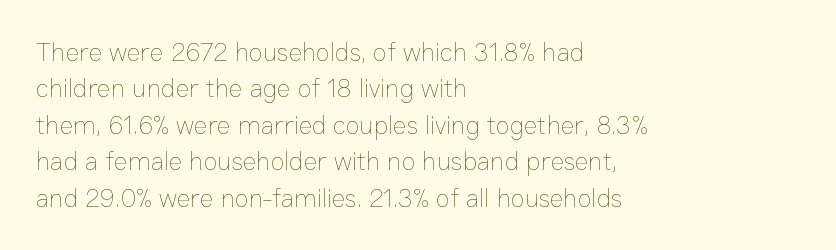
The image shows 26 px text type, upright; set left-aligned, normal line spacing (1.4x), normal letter spacing, not underlined.
